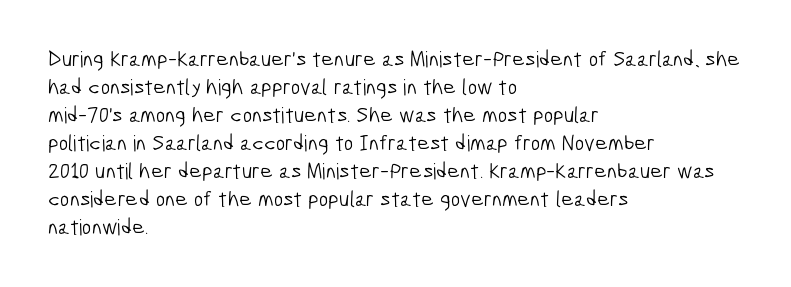
Standard letterfit; no display-style spreading of the glyphs. The leading is moderate, giving the passage an even texture. Rule under the text: the space is simply empty. Alignment: flush left. Weight class: somewhere from thin through regular.
